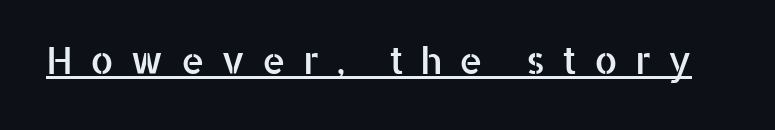
Q: Is the text italic (slanted)? A: No, it is upright.
Q: Is the typeface a serif or a sans-serif typeface? A: Sans-serif.
Q: Is the text underlined? A: Yes.
Q: Is the spacing between letters normal or unusually wide? A: Unusually wide.
Q: Width (condensed, normal, or wide)? A: Normal.
Q: Stroke contrast? A: Low.
Q: x-height? A: Medium.
Q: Monospaced? A: No.
